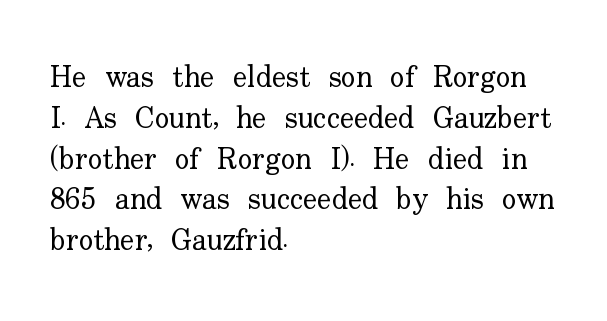
The image shows 30 px regular-weight serif type, upright; set left-aligned, normal line spacing (1.36x), normal letter spacing, not underlined; low stroke contrast and a small x-height.
